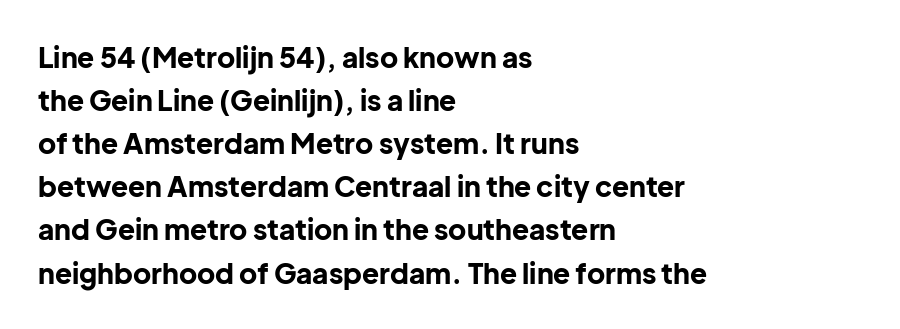
Q: Is the text bold? A: Yes.
Q: Is the text italic (slanted)? A: No, it is upright.
Q: Is the typeface a serif or a sans-serif typeface? A: Sans-serif.
Q: Is the text underlined? A: No.
Q: How is the paragraph aligned? A: Left-aligned.
Q: Is the spacing between letters normal or unusually wide? A: Normal.
Q: Is the spacing between lines tight, normal or loose? A: Normal.
Q: Width (condensed, normal, or wide)? A: Normal.
Q: Stroke contrast? A: Low.
Q: x-height? A: Medium.
Q: Monospaced? A: No.
